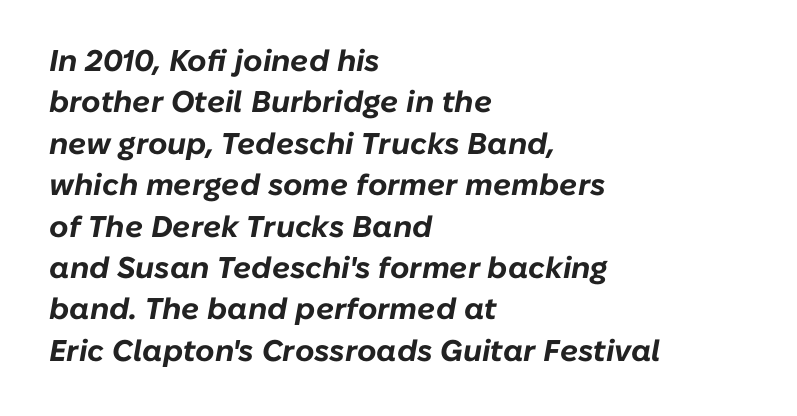
Tracking here is standard; glyphs follow each other at the usual distance. Regular leading. The glyphs are unaccompanied by any horizontal stroke below them. Every row of glyphs begins at an identical x-position on the left. This sample has the flowing, uneven cadence of proportional lettering. These words are printed bold, with thick strokes throughout.
